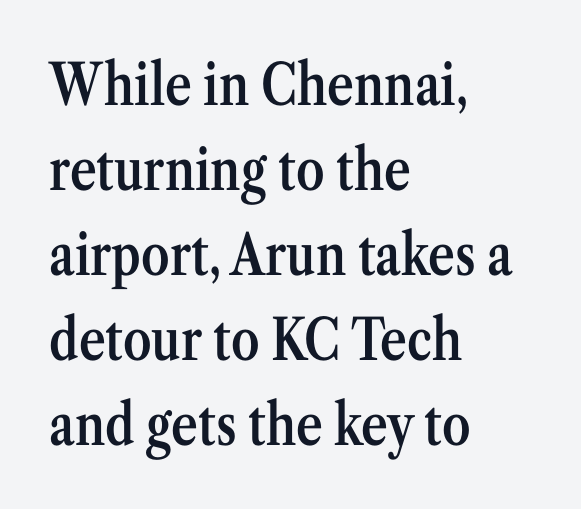
To sum up the face: it has serifs. These lines carry some extra weight — a demibold, not a full bold. If you drew a ruler down the left edge, every line would touch it. Descenders hang freely into open space. Caption: standard tracking, unaltered. Upright lettering throughout.
